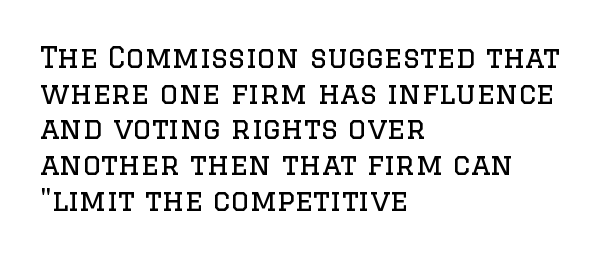
Q: Is the text bold? A: No.
Q: Is the text italic (slanted)? A: No, it is upright.
Q: Is the typeface a serif or a sans-serif typeface? A: Serif.
Q: Is the text underlined? A: No.
Q: How is the paragraph aligned? A: Left-aligned.
Q: Is the spacing between letters normal or unusually wide? A: Normal.
Q: Width (condensed, normal, or wide)? A: Normal.
Q: Stroke contrast? A: Low.
Q: x-height? A: Large.
Q: Monospaced? A: No.
